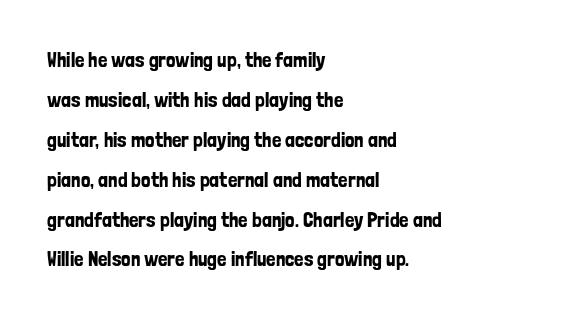
Horizontal bands of white between lines are thick stripes. Between one letter and the next there's only the usual sliver of space. The text block is weighted toward the left margin, trailing off unevenly rightward. Underlining? Definitely not there.
